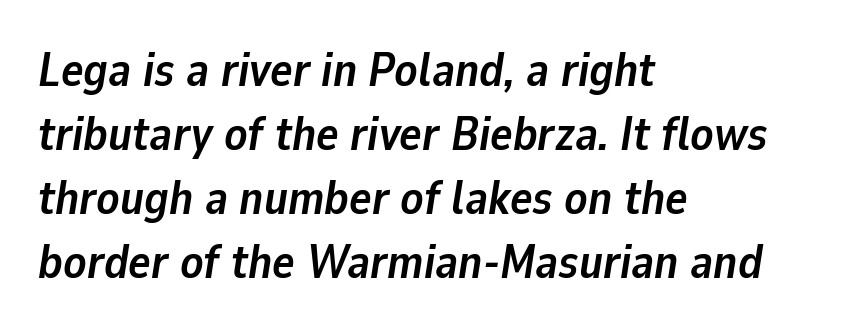
The image shows 47 px semibold type, italic (leaning right); set left-aligned, normal line spacing (1.36x), normal letter spacing, not underlined; low stroke contrast and a medium x-height.
